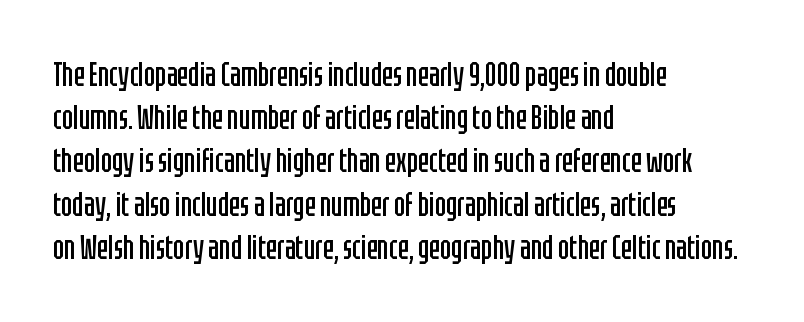
Q: Is the text bold? A: No.
Q: Is the text italic (slanted)? A: No, it is upright.
Q: Is the typeface a serif or a sans-serif typeface? A: Sans-serif.
Q: Is the text underlined? A: No.
Q: How is the paragraph aligned? A: Left-aligned.
Q: Is the spacing between letters normal or unusually wide? A: Normal.
Q: Is the spacing between lines tight, normal or loose? A: Normal.
Q: Width (condensed, normal, or wide)? A: Condensed.
Q: Stroke contrast? A: Low.
Q: x-height? A: Large.
Q: Monospaced? A: No.
